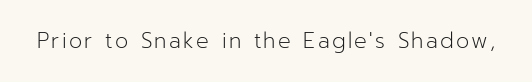
{"italic": "no", "bold": "no", "underline": "no", "glyph_px": 21}
